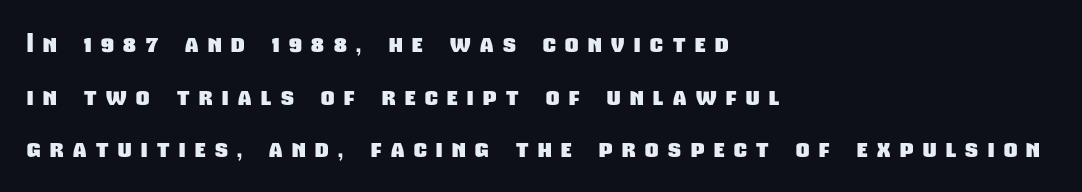
{"bold": "yes", "underline": "no", "align": "left", "line_spacing": "loose", "line_spacing_ratio": 2.02, "letter_spacing": "wide", "letter_spacing_em": 0.37, "glyph_px": 26}
